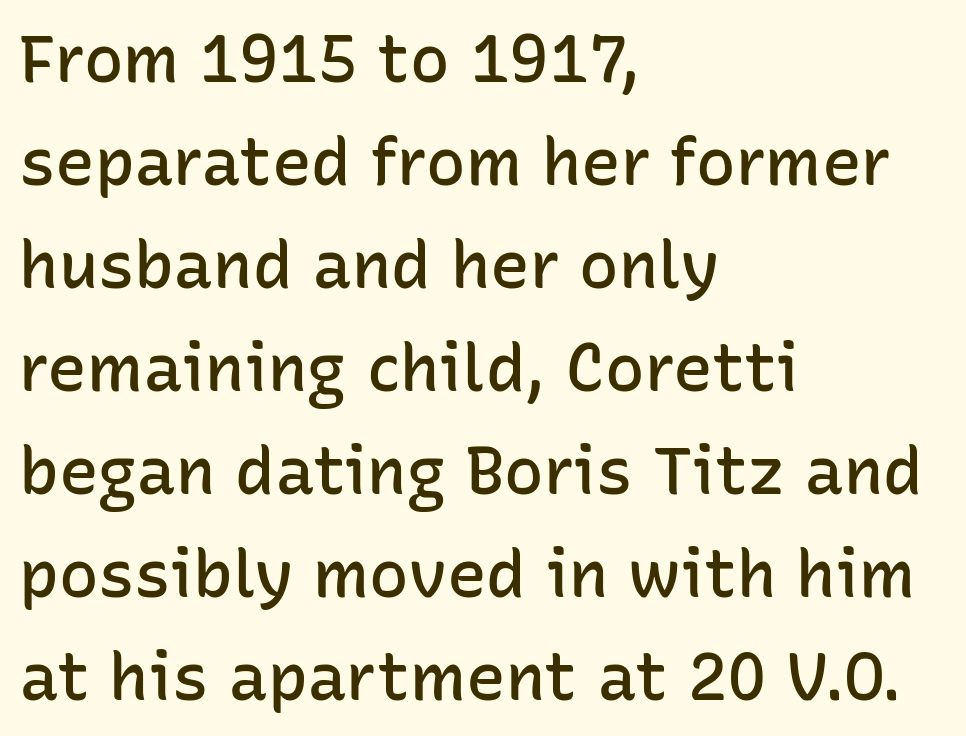
Q: Is the text bold? A: Semi-bold.
Q: Is the text italic (slanted)? A: No, it is upright.
Q: Is the typeface a serif or a sans-serif typeface? A: Sans-serif.
Q: Is the text underlined? A: No.
Q: How is the paragraph aligned? A: Left-aligned.
Q: Is the spacing between letters normal or unusually wide? A: Normal.
Q: Is the spacing between lines tight, normal or loose? A: Normal.
Q: Width (condensed, normal, or wide)? A: Normal.
Q: Stroke contrast? A: Low.
Q: x-height? A: Medium.
Q: Monospaced? A: No.
